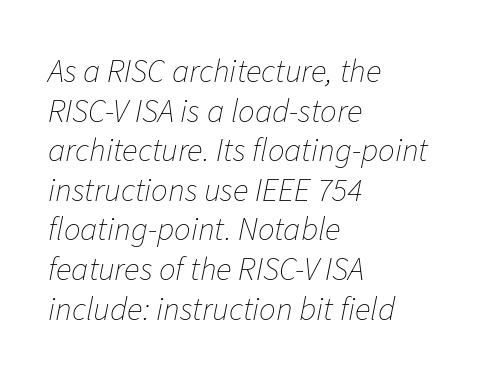
The image shows 33 px thin type, italic (leaning right); set left-aligned, line spacing 1.2x, normal letter spacing, not underlined; low stroke contrast and a medium x-height.
